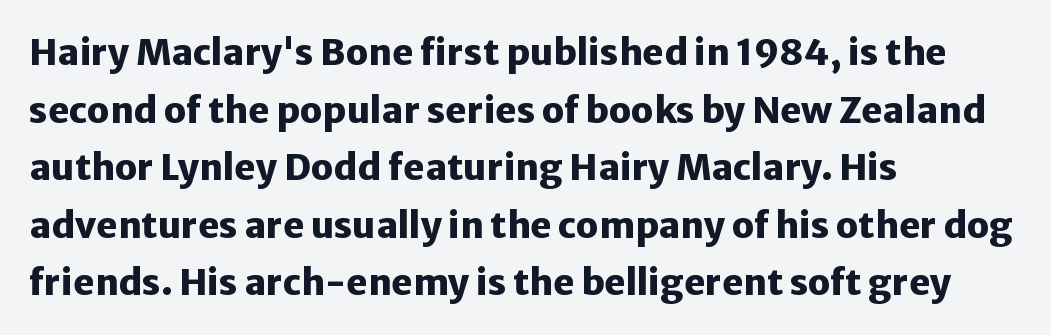
Q: Is the text bold? A: Yes.
Q: Is the text italic (slanted)? A: No, it is upright.
Q: Is the typeface a serif or a sans-serif typeface? A: Sans-serif.
Q: Is the text underlined? A: No.
Q: How is the paragraph aligned? A: Left-aligned.
Q: Is the spacing between letters normal or unusually wide? A: Normal.
Q: Is the spacing between lines tight, normal or loose? A: Normal.
Q: Width (condensed, normal, or wide)? A: Normal.
Q: Stroke contrast? A: Low.
Q: x-height? A: Medium.
Q: Monospaced? A: No.
